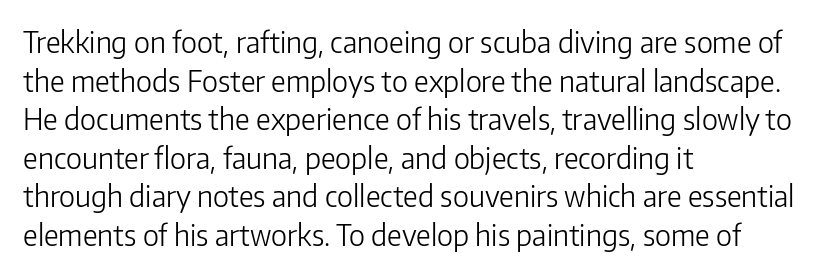
{"serif": "no", "italic": "no", "bold": "no", "weight": "light", "width": "normal", "stroke_contrast": "low", "x_height": "medium", "monospaced": "no", "underline": "no", "align": "left", "line_spacing": "normal", "line_spacing_ratio": 1.33, "letter_spacing": "normal", "letter_spacing_em": 0.0, "glyph_px": 29}
